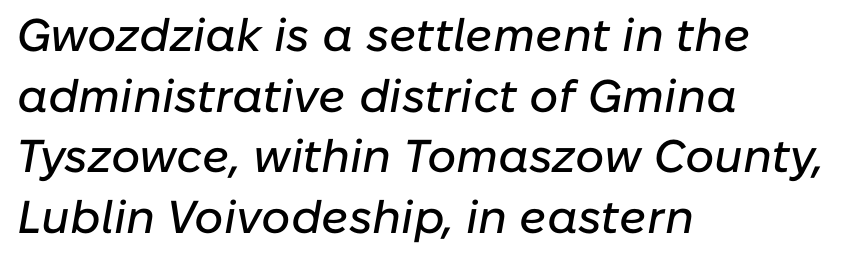
In terms of leading, this rendering sits right in the middle. Compared with typical body copy, the letter spacing here is the same. The gap between lines stays unmarked. In CSS terms this would be text-align: left. Here the designer chose a conventional face with non-uniform glyph widths. Slanted lettering throughout.
